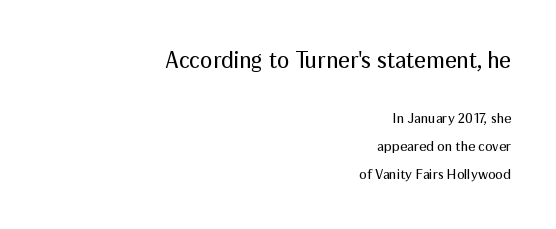
The image shows 23 px text type, upright; set right-aligned, loose line spacing (2.0x), normal letter spacing, not underlined; the first (top) block is 1.64x larger.
